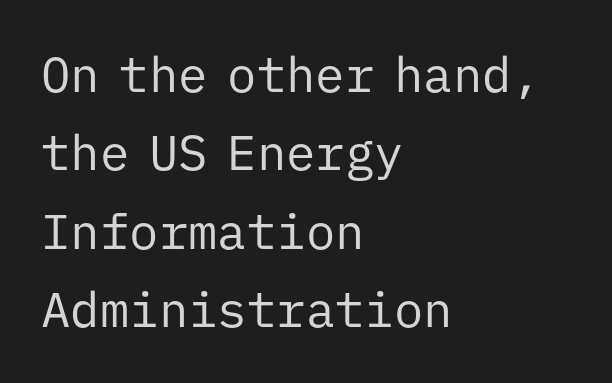
The image shows 49 px regular-weight sans-serif type, upright, monospaced; set left-aligned, normal line spacing (1.6x), normal letter spacing, not underlined; low stroke contrast and a medium x-height.
